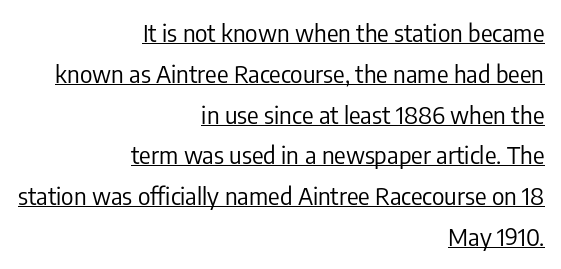
The image shows 24 px text type, upright; set right-aligned, normal line spacing (1.7x), normal letter spacing, underlined.
